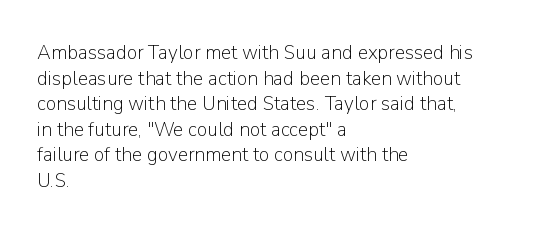
Does extra space separate the letters? No, they use regular spacing. The passage is arranged the way most books set body copy — flush left. The area under the type is left untouched. The face looks like a standard text weight, possibly lighter. Notice how the stems are strictly vertical — no italics here.
